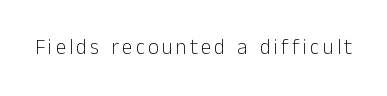
{"italic": "no", "bold": "no", "underline": "no", "glyph_px": 21}
